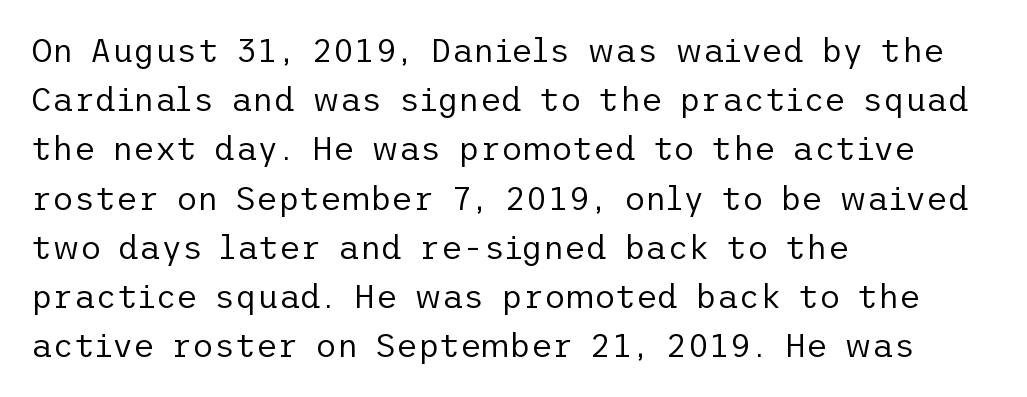
{"serif": "no", "italic": "no", "bold": "no", "weight": "regular", "width": "normal", "stroke_contrast": "low", "x_height": "medium", "underline": "no", "align": "left", "line_spacing": "normal", "line_spacing_ratio": 1.49, "letter_spacing": "normal", "letter_spacing_em": 0.0, "glyph_px": 33}
